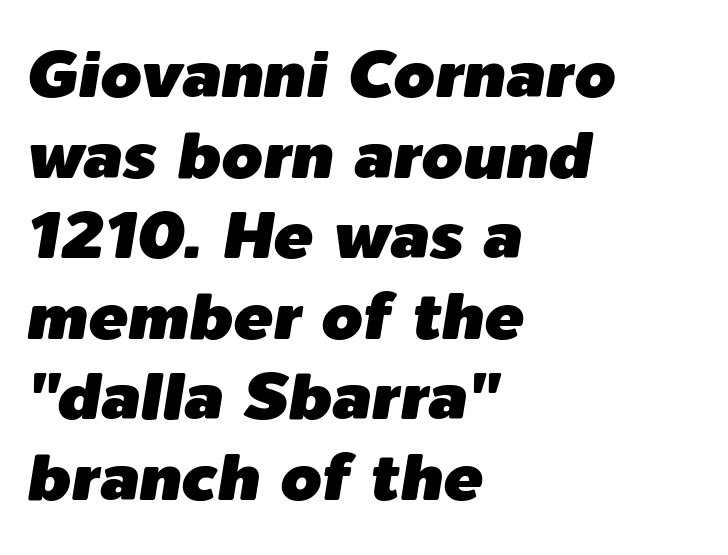
{"italic": "yes", "lean": "right", "slant_degrees": 9, "width": "normal", "stroke_contrast": "low", "x_height": "medium", "monospaced": "no", "underline": "no", "align": "left", "line_spacing_ratio": 1.22, "letter_spacing": "normal", "letter_spacing_em": 0.0, "glyph_px": 66}
